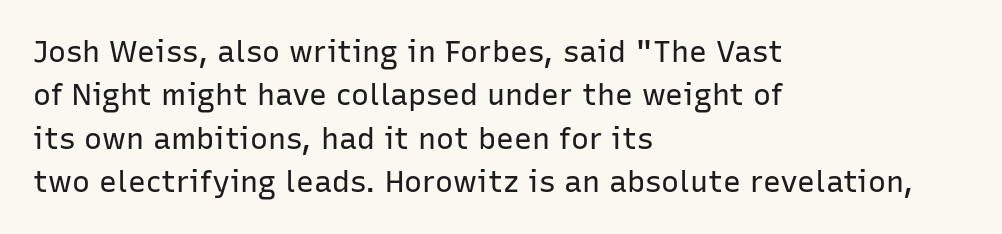
{"serif": "no", "italic": "no", "bold": "no", "weight": "regular", "width": "normal", "stroke_contrast": "low", "x_height": "medium", "monospaced": "no", "underline": "no", "align": "left", "line_spacing": "normal", "line_spacing_ratio": 1.45, "letter_spacing": "normal", "letter_spacing_em": 0.0, "glyph_px": 30}
